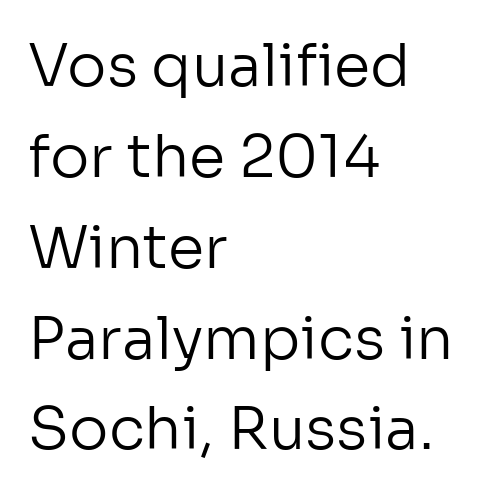
Q: Is the text bold? A: No.
Q: Is the text italic (slanted)? A: No, it is upright.
Q: Is the typeface a serif or a sans-serif typeface? A: Sans-serif.
Q: Is the text underlined? A: No.
Q: How is the paragraph aligned? A: Left-aligned.
Q: Is the spacing between letters normal or unusually wide? A: Normal.
Q: Is the spacing between lines tight, normal or loose? A: Normal.
Q: Width (condensed, normal, or wide)? A: Normal.
Q: Stroke contrast? A: Low.
Q: x-height? A: Medium.
Q: Monospaced? A: No.
